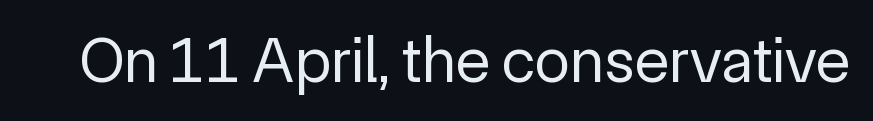
{"serif": "no", "italic": "no", "bold": "no", "weight": "regular", "width": "normal", "x_height": "medium", "monospaced": "no", "underline": "no", "letter_spacing": "normal", "letter_spacing_em": 0.0, "glyph_px": 64}
